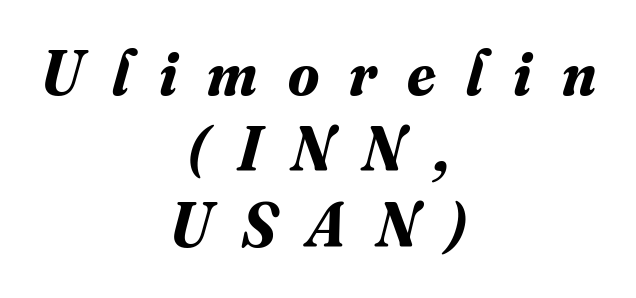
Q: Is the text bold? A: Yes.
Q: Is the text italic (slanted)? A: Yes, it leans right by about 16 degrees.
Q: Is the typeface a serif or a sans-serif typeface? A: Serif.
Q: Is the text underlined? A: No.
Q: How is the paragraph aligned? A: Centered.
Q: Is the spacing between letters normal or unusually wide? A: Unusually wide.
Q: Width (condensed, normal, or wide)? A: Normal.
Q: Stroke contrast? A: Medium.
Q: x-height? A: Small.
Q: Monospaced? A: No.
